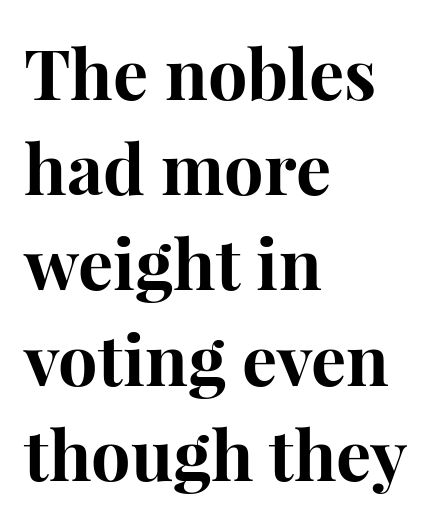
The image shows 70 px bold serif type, upright; set left-aligned, normal line spacing (1.36x), normal letter spacing, not underlined; high stroke contrast and a medium x-height.
